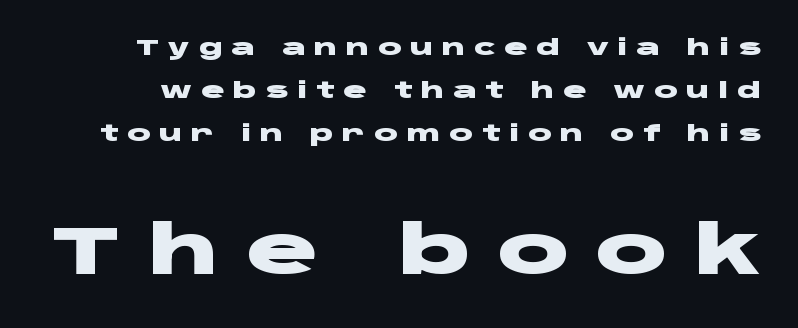
The later block is typeset at a bigger size than the earlier block. Someone cranked the tracking dial way up on this one. On the weight axis this lands at bold, roughly 700. No feet cap the strokes, marking this as sans-serif type. Descender tails drop into unmarked territory.
